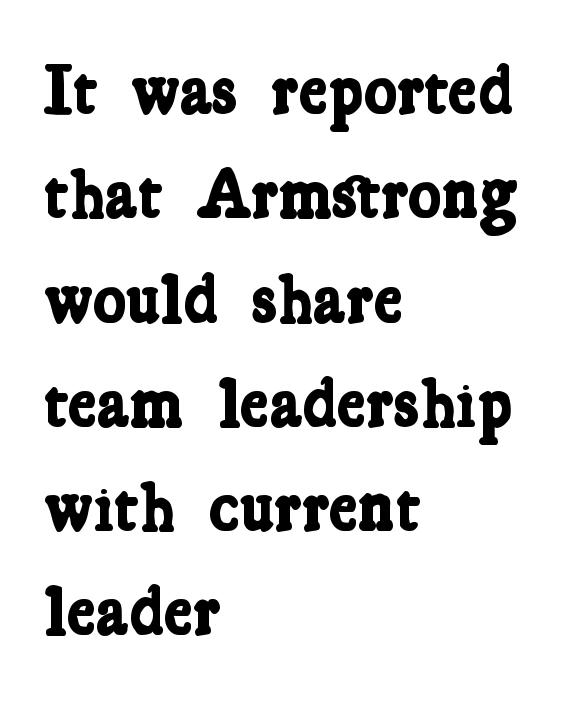
Q: Is the text bold? A: Yes.
Q: Is the typeface a serif or a sans-serif typeface? A: Serif.
Q: Is the text underlined? A: No.
Q: How is the paragraph aligned? A: Left-aligned.
Q: Is the spacing between letters normal or unusually wide? A: Normal.
Q: Is the spacing between lines tight, normal or loose? A: Normal.
Q: Width (condensed, normal, or wide)? A: Condensed.
Q: Stroke contrast? A: Low.
Q: x-height? A: Medium.
Q: Monospaced? A: No.
